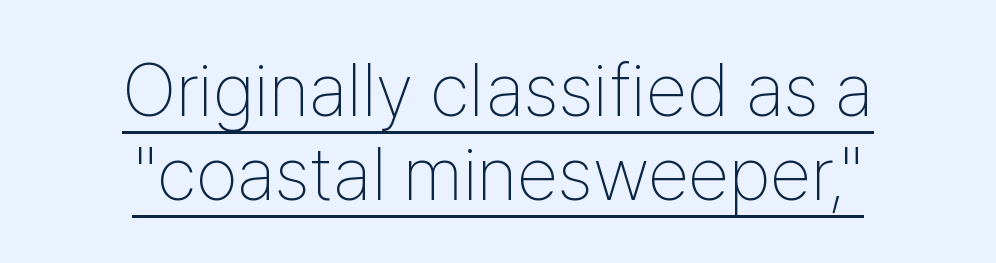
The image shows 75 px thin, condensed sans-serif type, upright; set centered, tight line spacing (1.12x), normal letter spacing, underlined; low stroke contrast and a medium x-height.
